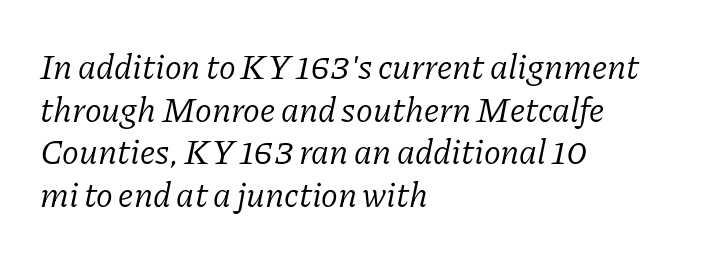
The image shows 35 px light serif type, italic (leaning right); set left-aligned, line spacing 1.22x, normal letter spacing, not underlined; low stroke contrast and a medium x-height.
